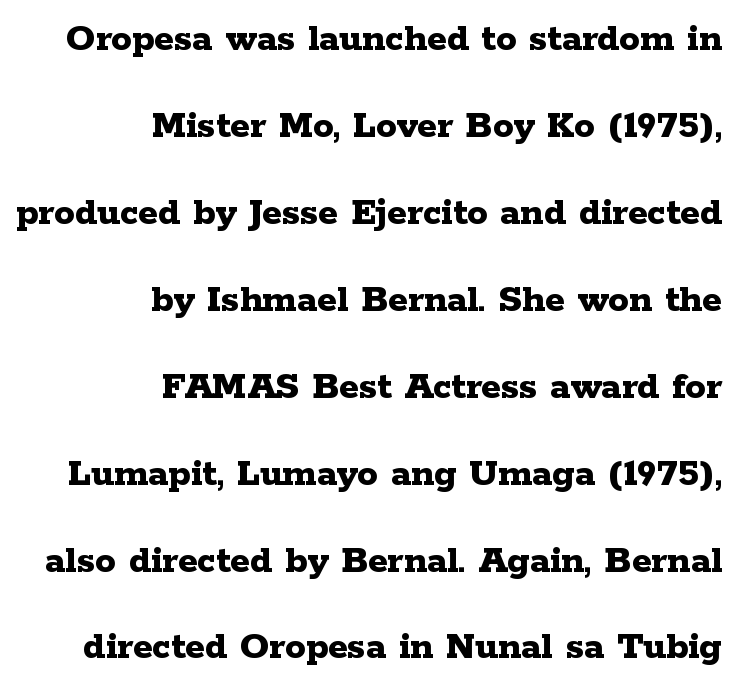
{"serif": "yes", "italic": "no", "bold": "yes", "weight": "bold", "width": "wide", "stroke_contrast": "low", "x_height": "medium", "monospaced": "no", "underline": "no", "align": "right", "line_spacing": "loose", "line_spacing_ratio": 2.12, "letter_spacing": "normal", "letter_spacing_em": 0.0, "glyph_px": 41}
